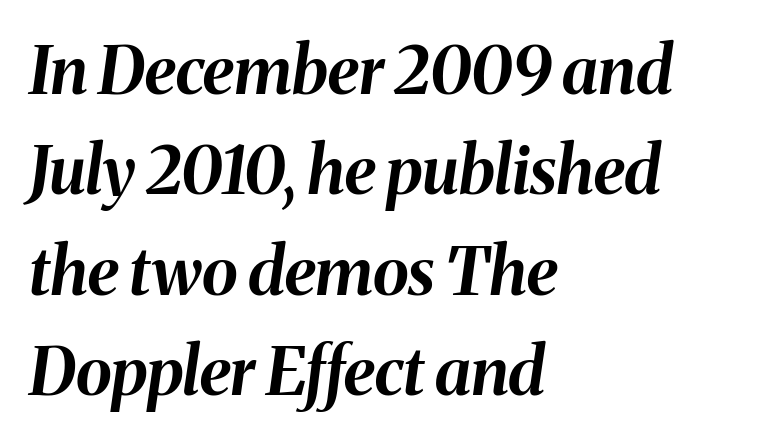
Q: Is the text bold? A: Yes.
Q: Is the text italic (slanted)? A: Yes, it leans right by about 8 degrees.
Q: Is the text underlined? A: No.
Q: How is the paragraph aligned? A: Left-aligned.
Q: Is the spacing between letters normal or unusually wide? A: Normal.
Q: Is the spacing between lines tight, normal or loose? A: Normal.
Q: Width (condensed, normal, or wide)? A: Normal.
Q: Stroke contrast? A: Medium.
Q: x-height? A: Medium.
Q: Monospaced? A: No.
